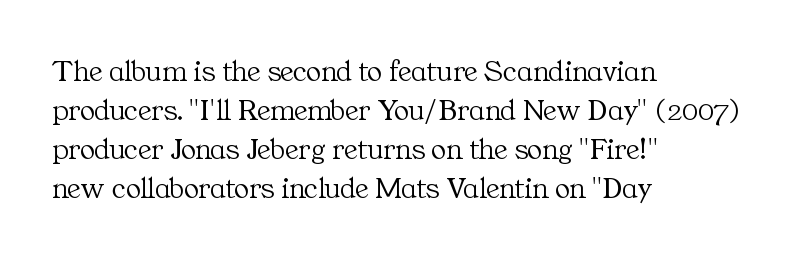
The image shows 31 px light serif type, upright; set left-aligned, normal line spacing (1.26x), normal letter spacing, not underlined; medium stroke contrast and a medium x-height.
